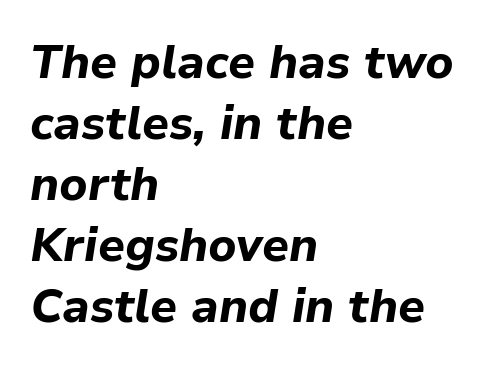
Spacing verdict: proportional, widths tailored to each character. Stroke thickness is high; the sample reads as a true bold. The ragged edge is on the right, which tells us the setting is flush left. The strip under each line holds only bare page. You could call the tracking neutral — neither tight nor loose.
